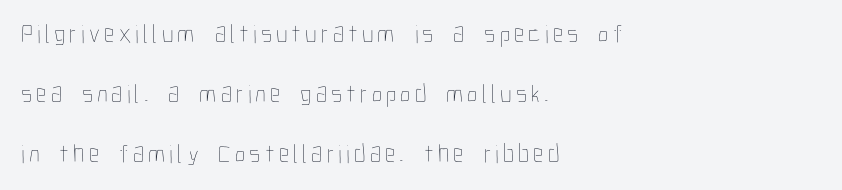
This sample is left-justified, so line endings fall wherever the words run out. Has an underline been added? It has not. Stroke mass is kept to a normal reading level or below. Ordinary non-slanted type is in use.
